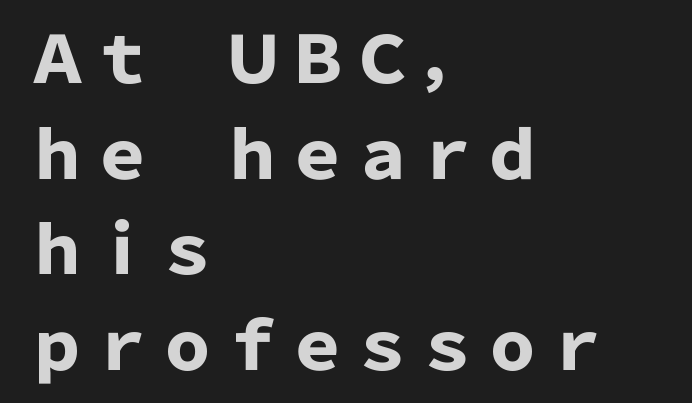
The image shows 65 px heavy sans-serif type, upright; set left-aligned, normal line spacing (1.47x), normal letter spacing, not underlined; low stroke contrast and a medium x-height.
